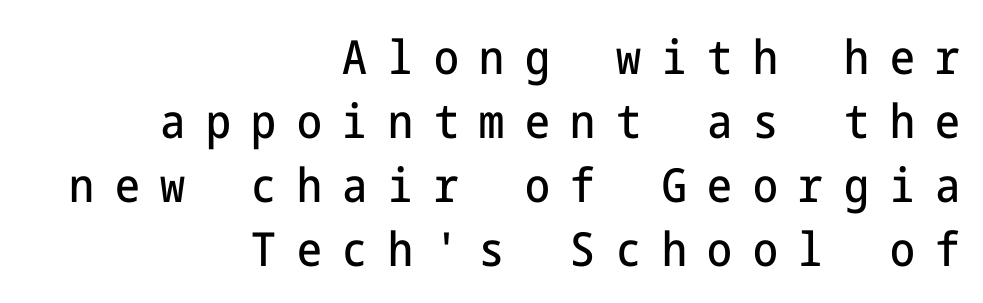
Q: Is the text italic (slanted)? A: No, it is upright.
Q: Is the typeface a serif or a sans-serif typeface? A: Sans-serif.
Q: Is the text underlined? A: No.
Q: How is the paragraph aligned? A: Right-aligned.
Q: Is the spacing between letters normal or unusually wide? A: Unusually wide.
Q: Is the spacing between lines tight, normal or loose? A: Normal.
Q: Width (condensed, normal, or wide)? A: Condensed.
Q: Stroke contrast? A: Low.
Q: x-height? A: Medium.
